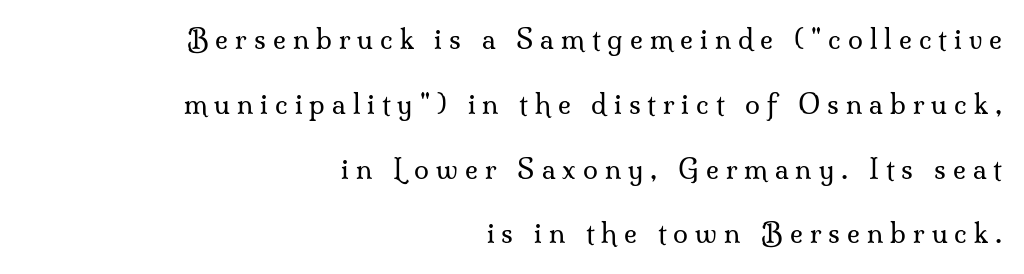
Q: Is the text bold? A: No.
Q: Is the text italic (slanted)? A: No, it is upright.
Q: Is the text underlined? A: No.
Q: How is the paragraph aligned? A: Right-aligned.
Q: Is the spacing between letters normal or unusually wide? A: Unusually wide.
Q: Is the spacing between lines tight, normal or loose? A: Loose.
